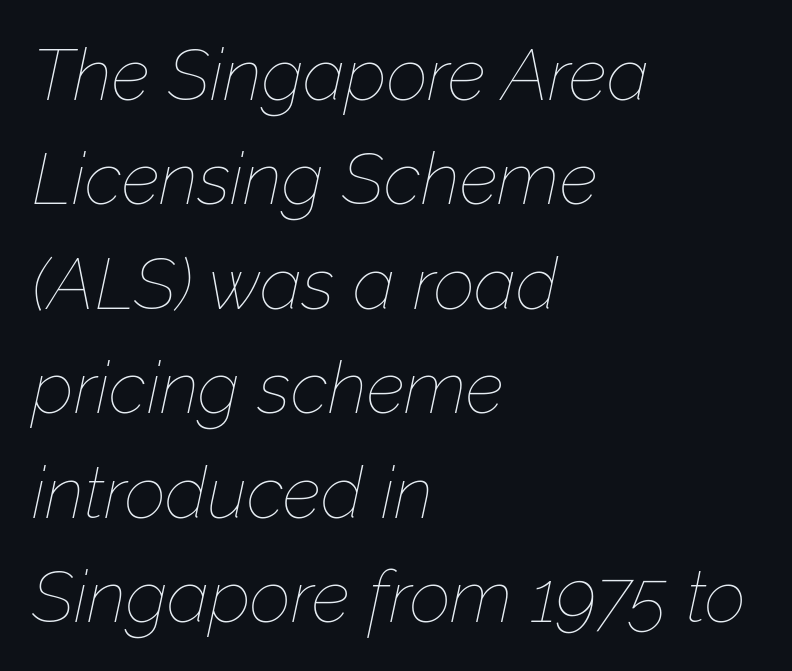
The image shows 72 px thin type, italic (leaning right); set left-aligned, normal line spacing (1.45x), normal letter spacing, not underlined; low stroke contrast and a medium x-height.
